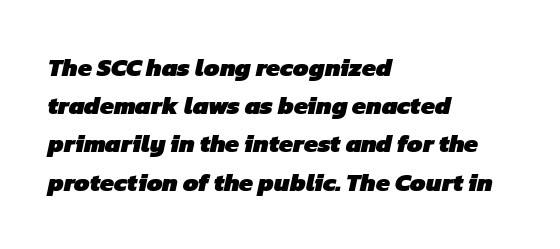
Q: Is the text bold? A: Yes.
Q: Is the text underlined? A: No.
Q: How is the paragraph aligned? A: Left-aligned.
Q: Is the spacing between letters normal or unusually wide? A: Normal.
Q: Is the spacing between lines tight, normal or loose? A: Normal.
